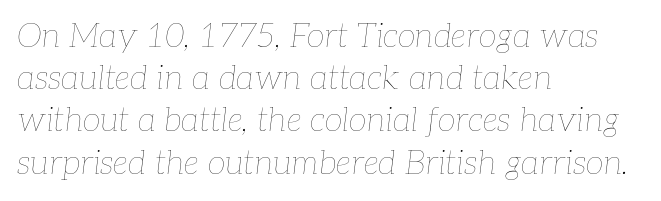
The image shows 33 px thin type, italic (leaning right); set left-aligned, normal line spacing (1.28x), normal letter spacing, not underlined; low stroke contrast and a medium x-height.
